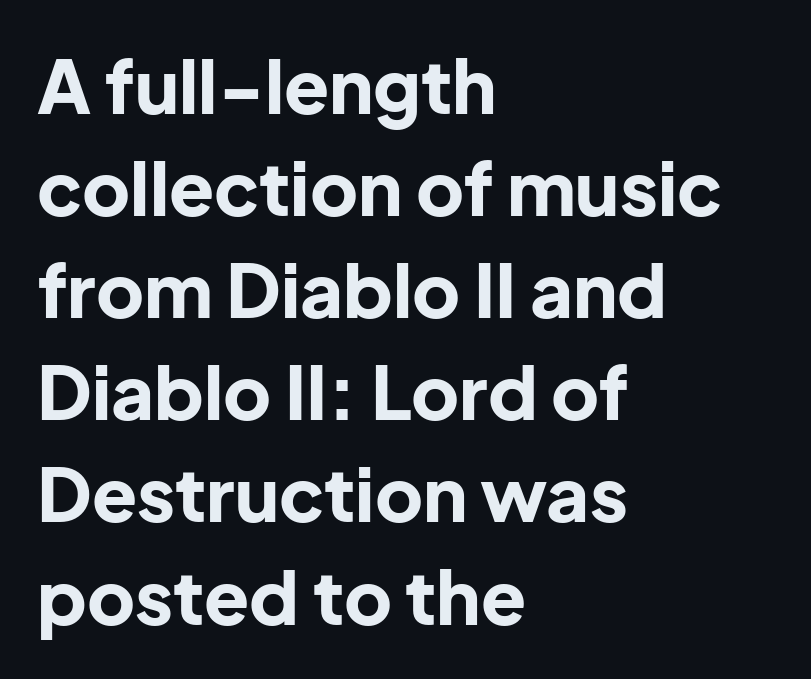
The image shows 74 px bold sans-serif type, upright; set left-aligned, normal line spacing (1.38x), normal letter spacing, not underlined; low stroke contrast and a medium x-height.
